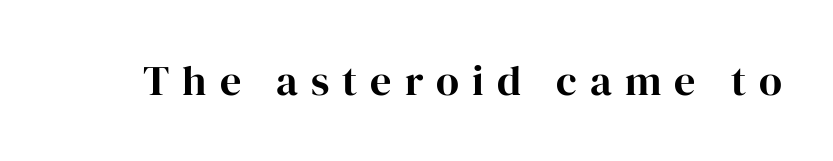
Q: Is the text italic (slanted)? A: No, it is upright.
Q: Is the typeface a serif or a sans-serif typeface? A: Serif.
Q: Is the text underlined? A: No.
Q: Is the spacing between letters normal or unusually wide? A: Unusually wide.
Q: Width (condensed, normal, or wide)? A: Normal.
Q: Stroke contrast? A: High.
Q: x-height? A: Medium.
Q: Monospaced? A: No.
